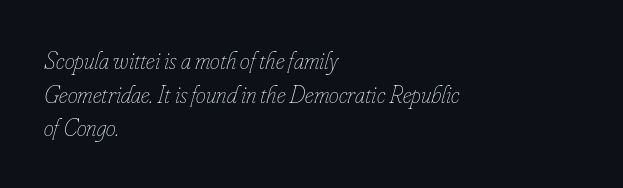
Q: Is the text bold? A: No.
Q: Is the text italic (slanted)? A: Yes, it leans right by about 16 degrees.
Q: Is the text underlined? A: No.
Q: How is the paragraph aligned? A: Left-aligned.
Q: Is the spacing between letters normal or unusually wide? A: Normal.
Q: Is the spacing between lines tight, normal or loose? A: Normal.
